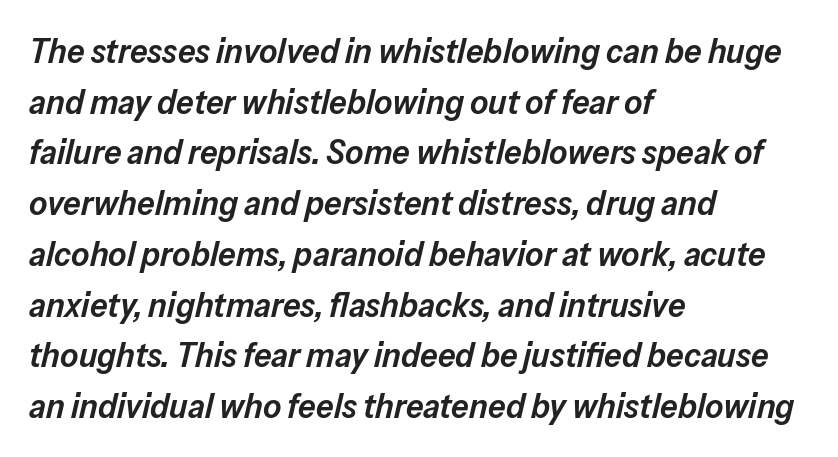
Horizontally, the lines are justified to the leading edge only. The designer left line spacing at the default. The typesetting leans somewhat heavy: a semibold. Emphasis-style slanted type is in use. Descenders are the only things crossing below the line.
